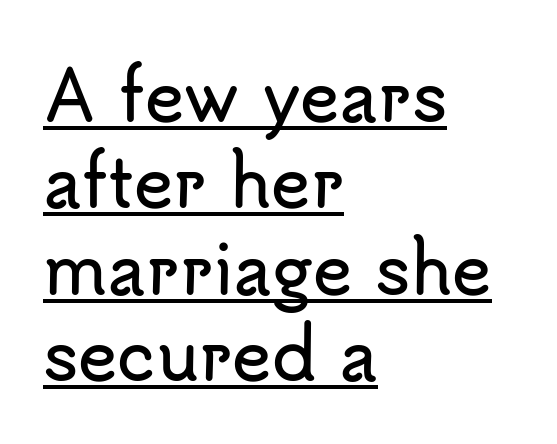
The image shows 67 px sans-serif type, upright; set left-aligned, normal line spacing (1.29x), normal letter spacing, underlined; low stroke contrast and a small x-height.
